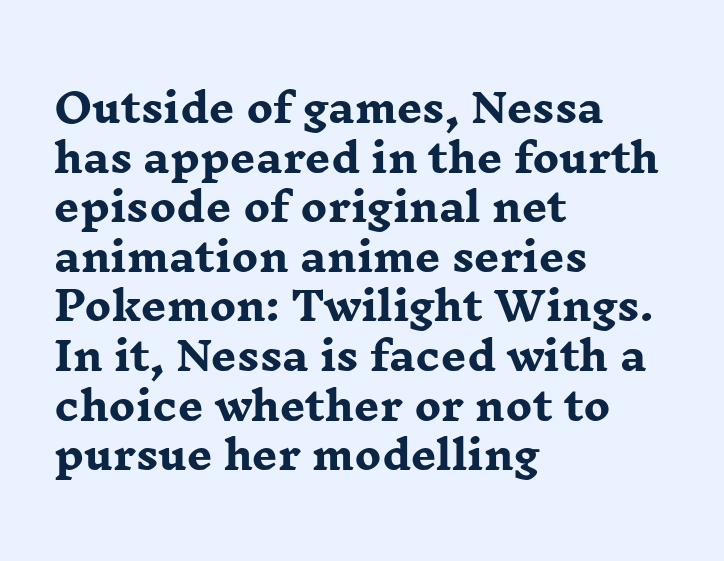
Horizontal alignment here is leftward, the default for most running prose. Check under the words: just untouched page. Strokes here are thick enough to call this a true bold. This sample uses a serif face.
